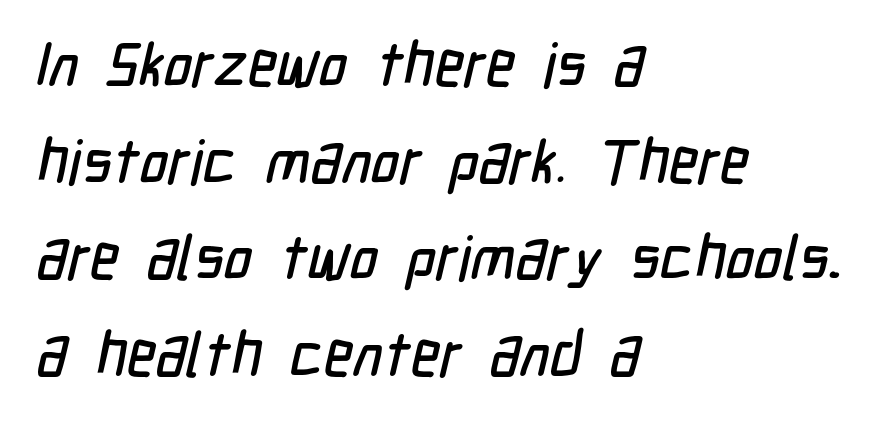
The image shows 62 px condensed sans-serif type; set left-aligned, normal line spacing (1.56x), normal letter spacing, not underlined; low stroke contrast and a medium x-height.
